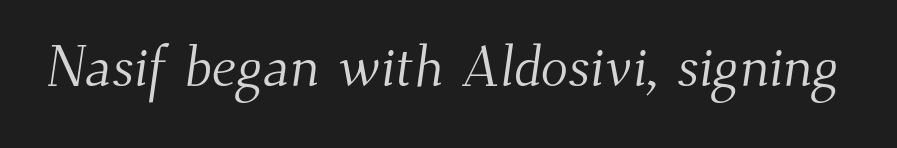
The image shows 57 px light serif type; set normal letter spacing, not underlined; medium stroke contrast and a small x-height.
